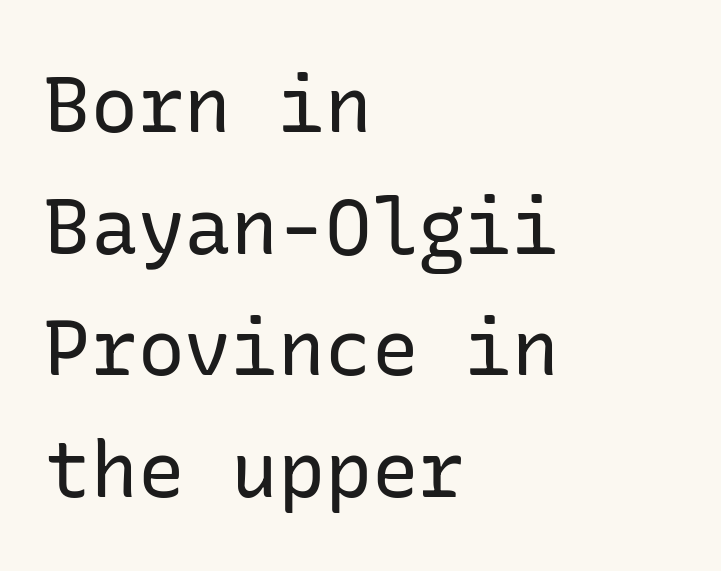
Q: Is the text bold? A: No.
Q: Is the text italic (slanted)? A: No, it is upright.
Q: Is the typeface a serif or a sans-serif typeface? A: Sans-serif.
Q: Is the text underlined? A: No.
Q: How is the paragraph aligned? A: Left-aligned.
Q: Is the spacing between letters normal or unusually wide? A: Normal.
Q: Is the spacing between lines tight, normal or loose? A: Normal.
Q: Width (condensed, normal, or wide)? A: Normal.
Q: Stroke contrast? A: Low.
Q: x-height? A: Medium.
